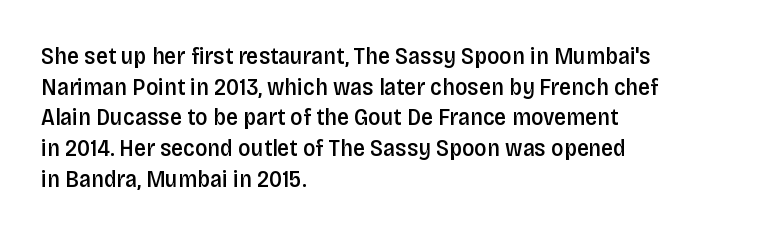
{"italic": "no", "bold": "semi", "underline": "no", "align": "left", "line_spacing": "normal", "line_spacing_ratio": 1.28, "letter_spacing": "normal", "letter_spacing_em": 0.0, "glyph_px": 24}
